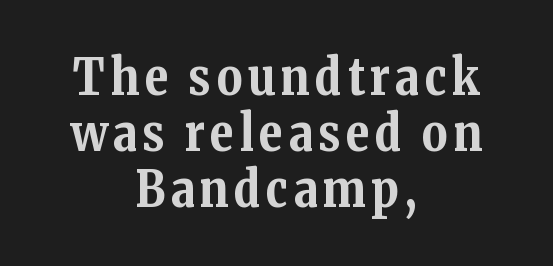
The image shows 50 px bold serif type, upright; set centered, tight line spacing (1.12x), not underlined; medium stroke contrast and a medium x-height.
